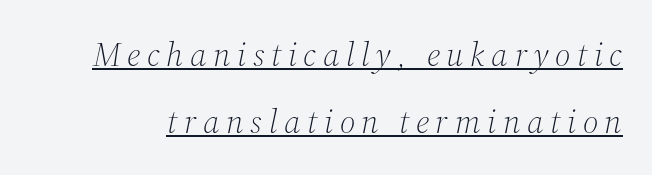
{"serif": "yes", "italic": "yes", "lean": "right", "slant_degrees": 12, "bold": "no", "weight": "light", "width": "normal", "stroke_contrast": "medium", "x_height": "medium", "monospaced": "no", "underline": "yes", "line_spacing": "loose", "line_spacing_ratio": 1.96, "glyph_px": 34}
